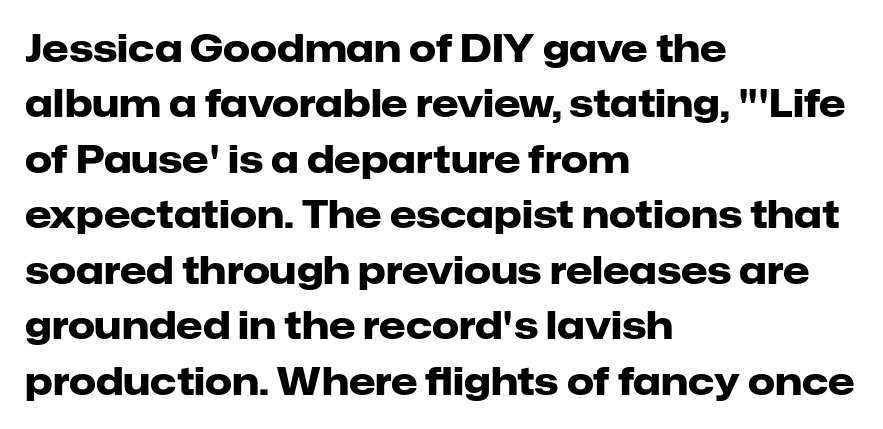
{"serif": "no", "italic": "no", "bold": "yes", "weight": "heavy", "width": "normal", "stroke_contrast": "low", "x_height": "medium", "monospaced": "no", "underline": "no", "align": "left", "line_spacing": "normal", "line_spacing_ratio": 1.46, "letter_spacing": "normal", "letter_spacing_em": 0.0, "glyph_px": 38}
